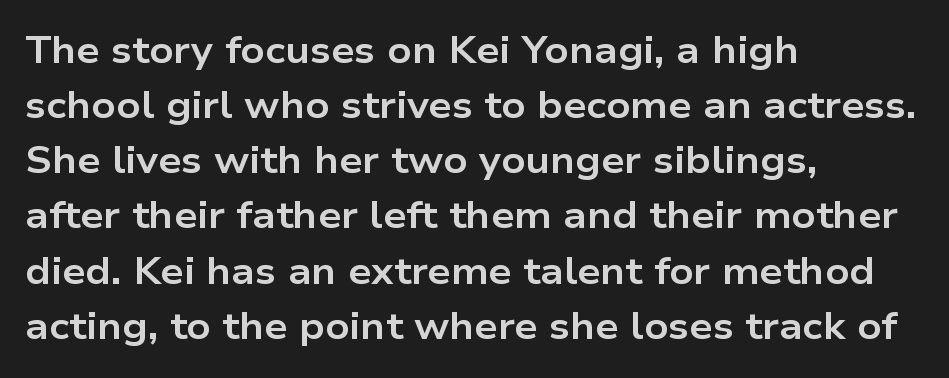
The image shows 37 px bold, wide sans-serif type, upright; set left-aligned, normal line spacing (1.49x), normal letter spacing, not underlined; low stroke contrast and a medium x-height.
